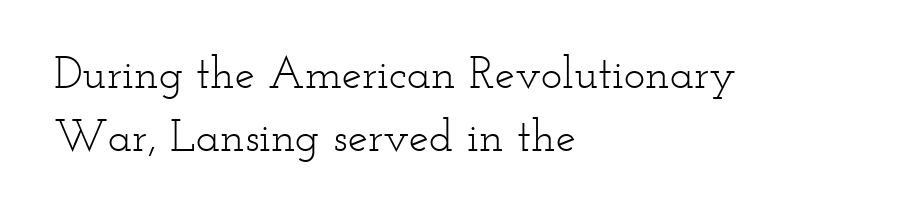
Q: Is the text bold? A: No.
Q: Is the text italic (slanted)? A: No, it is upright.
Q: Is the typeface a serif or a sans-serif typeface? A: Serif.
Q: Is the text underlined? A: No.
Q: How is the paragraph aligned? A: Left-aligned.
Q: Is the spacing between letters normal or unusually wide? A: Normal.
Q: Is the spacing between lines tight, normal or loose? A: Normal.
Q: Width (condensed, normal, or wide)? A: Wide.
Q: Stroke contrast? A: Low.
Q: x-height? A: Small.
Q: Monospaced? A: No.
